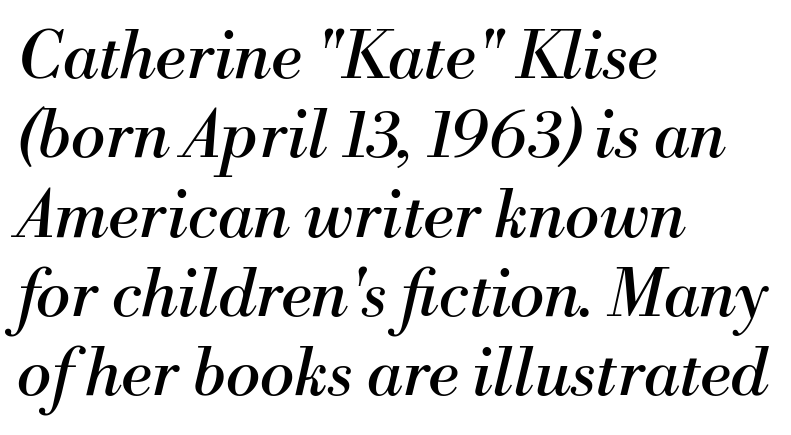
Nothing heavy about these letters — not bold at all. Varying glyph widths throughout — classic text-font behaviour. The whole block is typeset with a tilt. Left-aligned paragraph, ragged on the right. The letters sit at their default tracking, neither squeezed nor spread.
